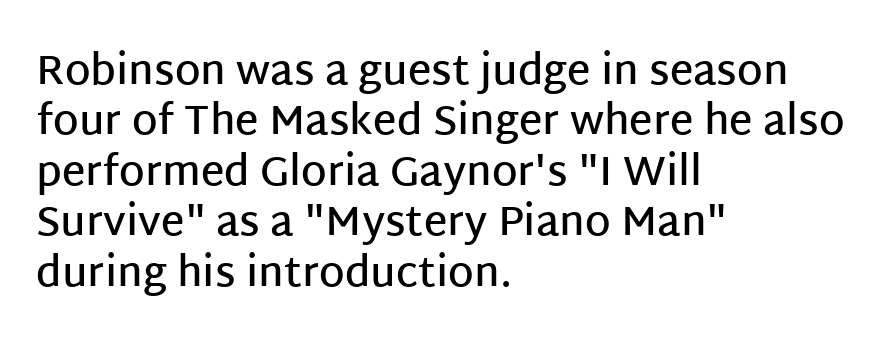
The image shows 41 px semibold sans-serif type, upright; set left-aligned, line spacing 1.23x, normal letter spacing, not underlined; low stroke contrast and a large x-height.
